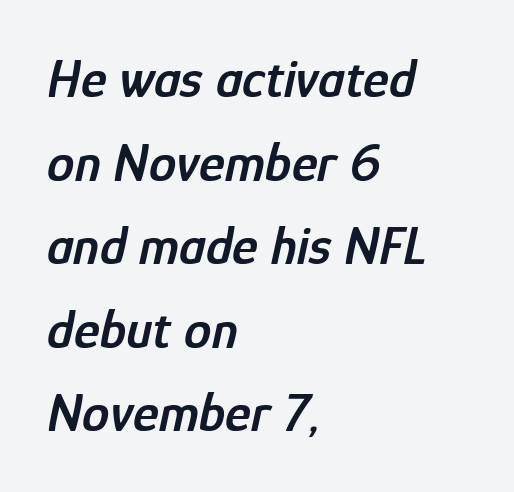
The image shows 55 px semibold, condensed type, italic (leaning right); set left-aligned, normal line spacing (1.52x), normal letter spacing, not underlined; low stroke contrast and a medium x-height.
